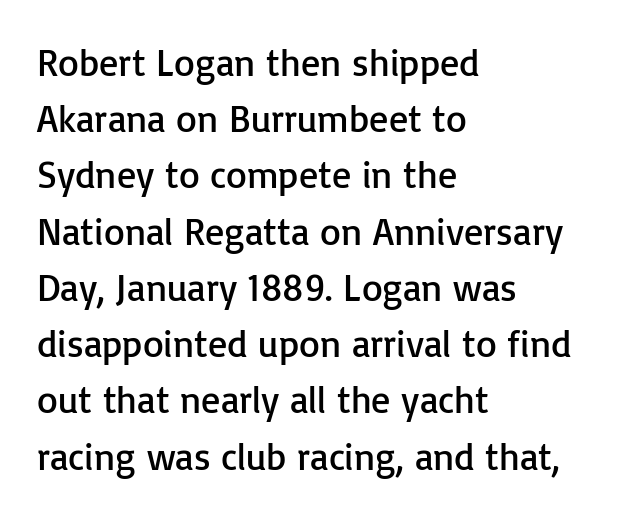
A roman cut, with each character standing at attention. The paragraph has a hard left edge and a soft right edge. This is not heavy type; no bold has been used. There is no visible air inserted between adjacent glyphs. Underline: absent. Notice how descenders clear the ascenders below comfortably — that's standard leading.
